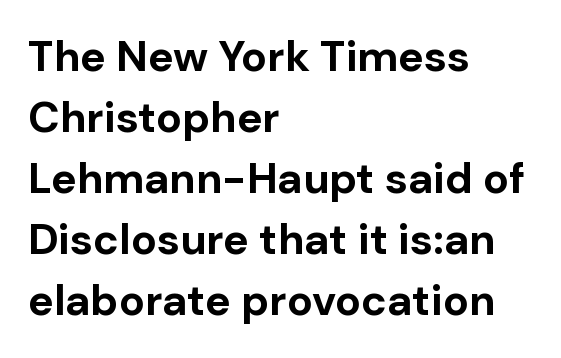
{"serif": "no", "italic": "no", "bold": "yes", "weight": "bold", "width": "normal", "stroke_contrast": "low", "x_height": "medium", "monospaced": "no", "underline": "no", "align": "left", "line_spacing": "normal", "line_spacing_ratio": 1.42, "letter_spacing": "normal", "letter_spacing_em": 0.0, "glyph_px": 43}
